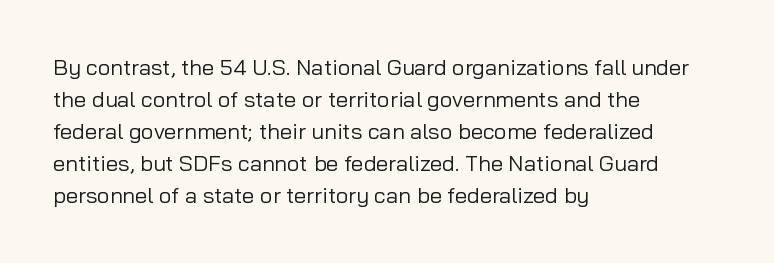
The image shows 22 px text type, upright; set left-aligned, normal line spacing (1.46x), normal letter spacing, not underlined.
